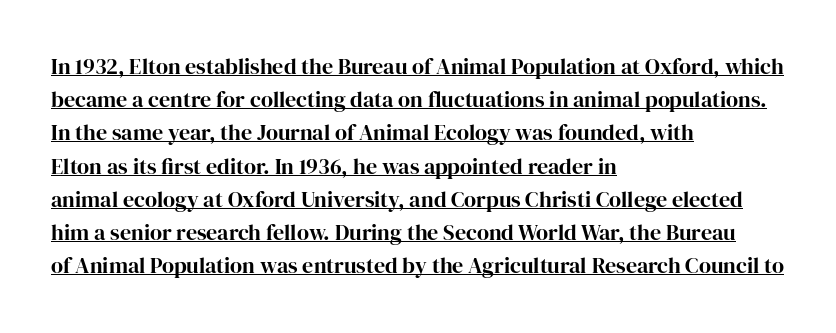
{"italic": "no", "underline": "yes", "align": "left", "line_spacing": "normal", "line_spacing_ratio": 1.51, "letter_spacing": "normal", "letter_spacing_em": 0.0, "glyph_px": 22}
